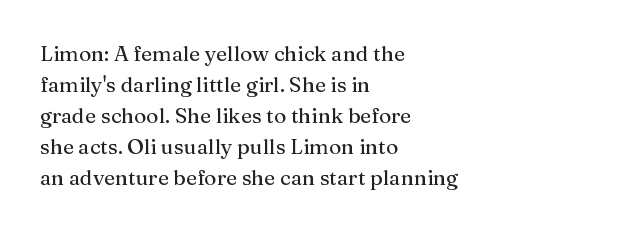
The image shows 21 px text type, upright; set left-aligned, normal line spacing (1.48x), normal letter spacing, not underlined.
